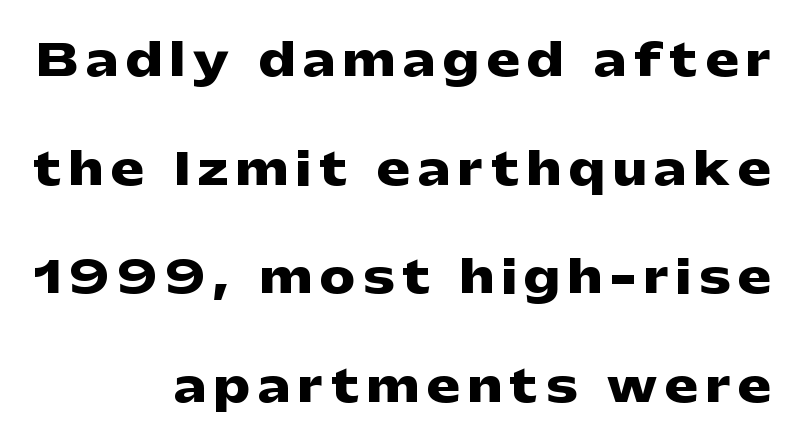
{"serif": "no", "italic": "no", "bold": "yes", "weight": "heavy", "width": "wide", "stroke_contrast": "low", "x_height": "medium", "monospaced": "no", "underline": "no", "align": "right", "line_spacing": "loose", "line_spacing_ratio": 2.47, "glyph_px": 44}
